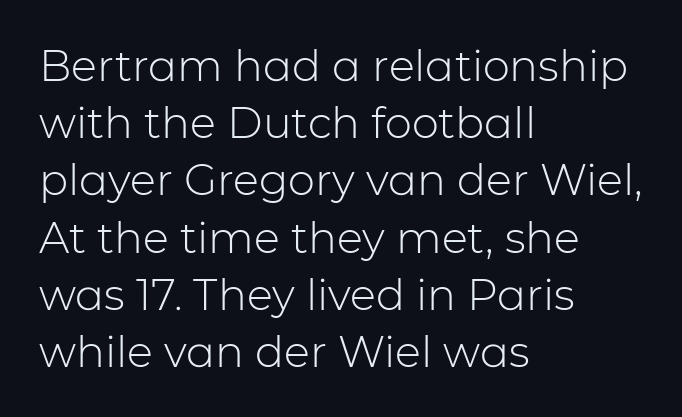
{"serif": "no", "italic": "no", "bold": "no", "weight": "light", "width": "normal", "stroke_contrast": "low", "x_height": "medium", "monospaced": "no", "underline": "no", "align": "left", "line_spacing": "normal", "line_spacing_ratio": 1.33, "letter_spacing": "normal", "letter_spacing_em": 0.0, "glyph_px": 43}
